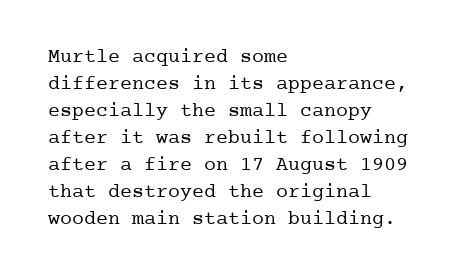
The image shows 20 px text type, upright; set left-aligned, normal line spacing (1.35x), normal letter spacing, not underlined.
